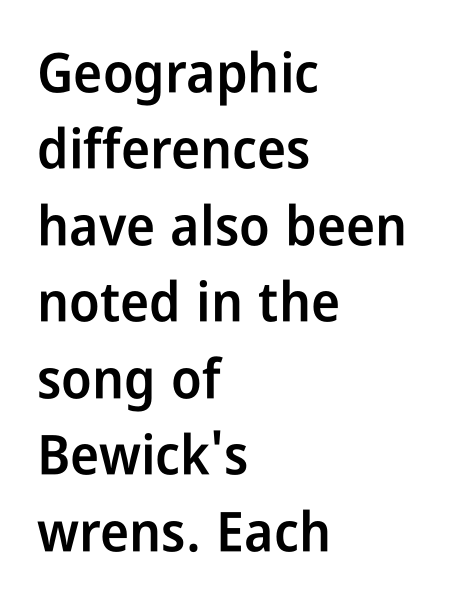
The image shows 55 px semibold, condensed sans-serif type, upright; set left-aligned, normal line spacing (1.39x), normal letter spacing, not underlined; low stroke contrast and a medium x-height.
